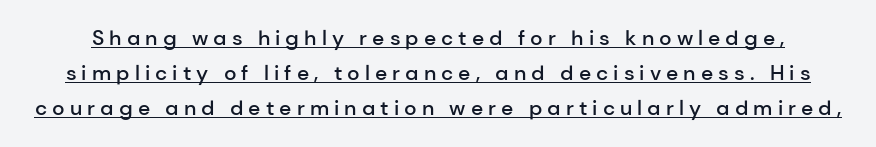
{"italic": "no", "bold": "semi", "underline": "yes", "line_spacing": "normal", "line_spacing_ratio": 1.67, "letter_spacing": "wide", "letter_spacing_em": 0.24, "glyph_px": 21}
